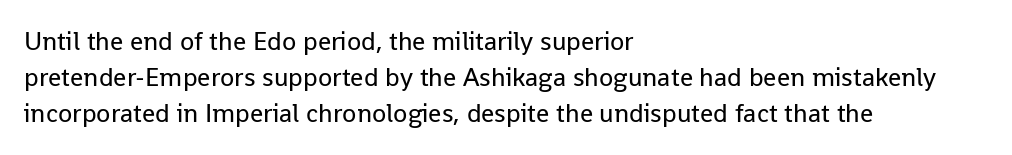
Q: Is the text bold? A: No.
Q: Is the text italic (slanted)? A: No, it is upright.
Q: Is the text underlined? A: No.
Q: How is the paragraph aligned? A: Left-aligned.
Q: Is the spacing between letters normal or unusually wide? A: Normal.
Q: Is the spacing between lines tight, normal or loose? A: Normal.
